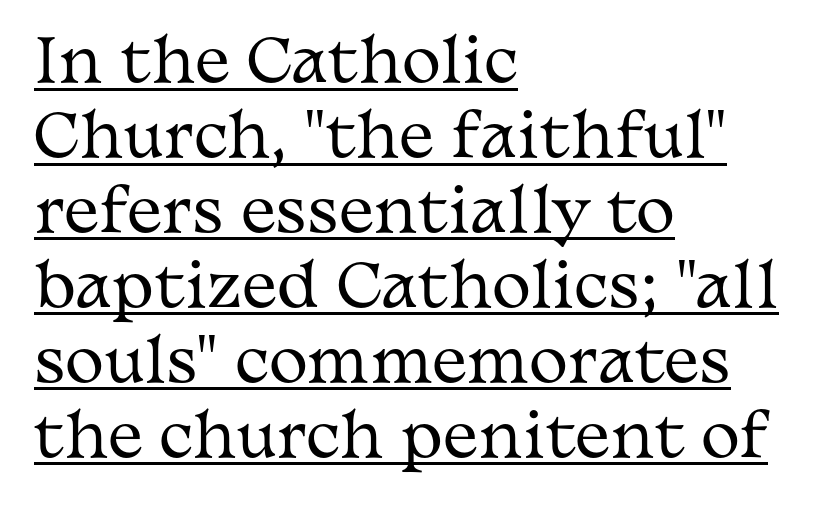
Normally led — the rows are evenly, conventionally spaced. Designer's note — italics off, roman on. You could not count columns in this text — the font is proportionally spaced. The text block is weighted toward the left margin, trailing off unevenly rightward. Students, observe the line beneath the letters — that is underlining.
